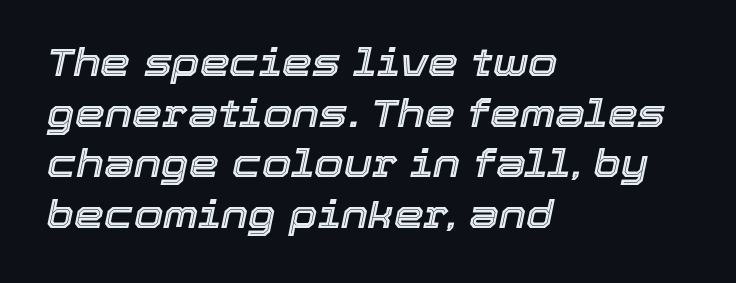
The image shows 38 px text type, italic (leaning right); set left-aligned, normal line spacing (1.33x), normal letter spacing, not underlined; a medium x-height.
